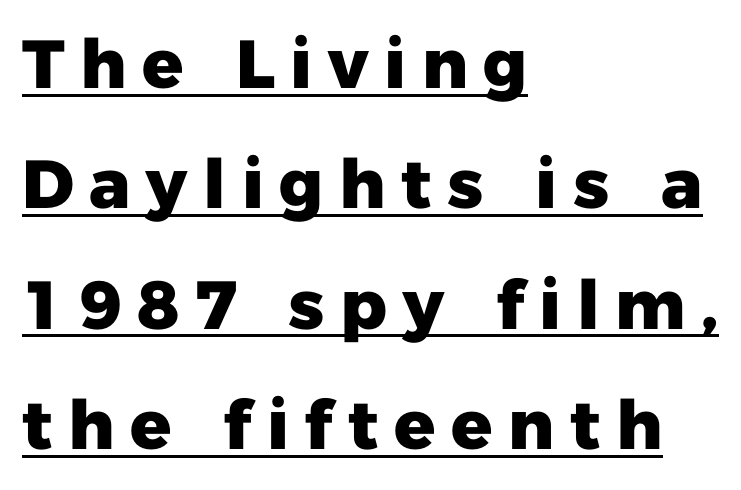
Words appear elongated and porous because spacing is wide. The passage shown is typed in a proportional face where columns would drift. Students, this is bold: see how much ink each stroke carries. I'd call this a sans setting — the letters go barefoot.
